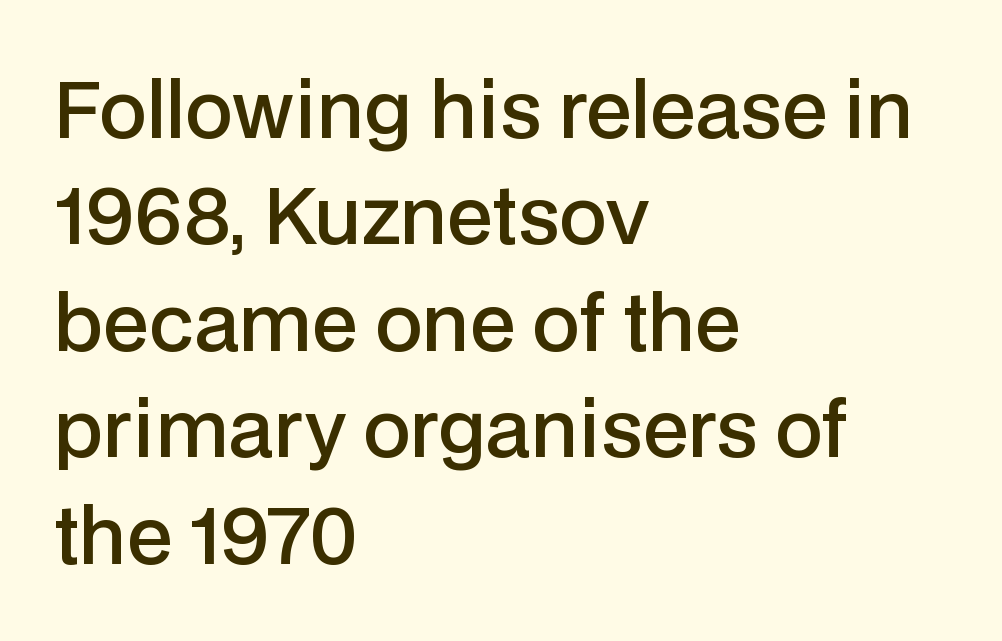
{"serif": "no", "italic": "no", "bold": "semi", "weight": "semibold", "width": "normal", "stroke_contrast": "low", "x_height": "medium", "monospaced": "no", "underline": "no", "align": "left", "line_spacing": "normal", "line_spacing_ratio": 1.4, "letter_spacing": "normal", "letter_spacing_em": 0.0, "glyph_px": 76}
